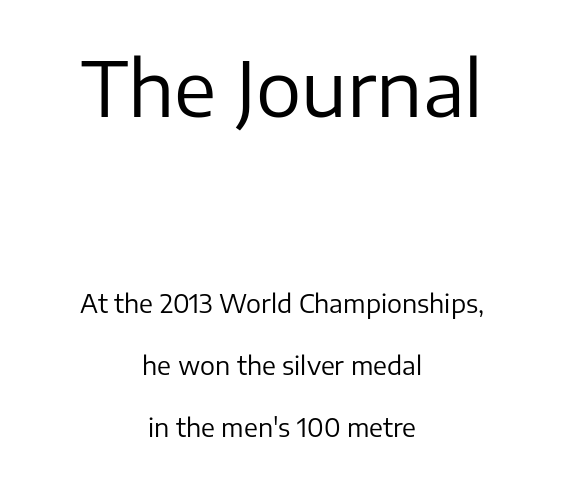
{"serif": "no", "italic": "no", "bold": "no", "weight": "regular", "width": "normal", "stroke_contrast": "low", "x_height": "medium", "monospaced": "no", "underline": "no", "align": "center", "line_spacing": "loose", "line_spacing_ratio": 2.48, "letter_spacing": "normal", "letter_spacing_em": 0.0, "larger_block": "first", "size_ratio": 3.04, "glyph_px": 76}
